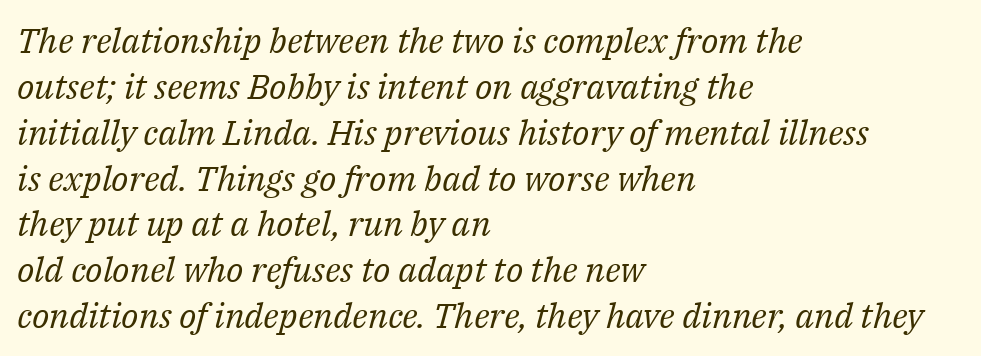
Q: Is the text bold? A: No.
Q: Is the text italic (slanted)? A: Yes, it leans right by about 14 degrees.
Q: Is the typeface a serif or a sans-serif typeface? A: Serif.
Q: Is the text underlined? A: No.
Q: How is the paragraph aligned? A: Left-aligned.
Q: Is the spacing between letters normal or unusually wide? A: Normal.
Q: Is the spacing between lines tight, normal or loose? A: Normal.
Q: Width (condensed, normal, or wide)? A: Normal.
Q: Stroke contrast? A: Medium.
Q: x-height? A: Medium.
Q: Monospaced? A: No.
